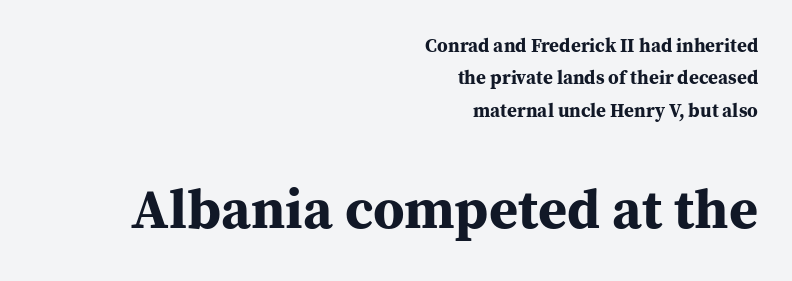
{"serif": "yes", "italic": "no", "bold": "yes", "weight": "bold", "width": "normal", "stroke_contrast": "medium", "x_height": "medium", "monospaced": "no", "underline": "no", "align": "right", "line_spacing": "normal", "line_spacing_ratio": 1.7, "letter_spacing": "normal", "letter_spacing_em": 0.0, "larger_block": "second", "size_ratio": 2.95, "glyph_px": 56}
